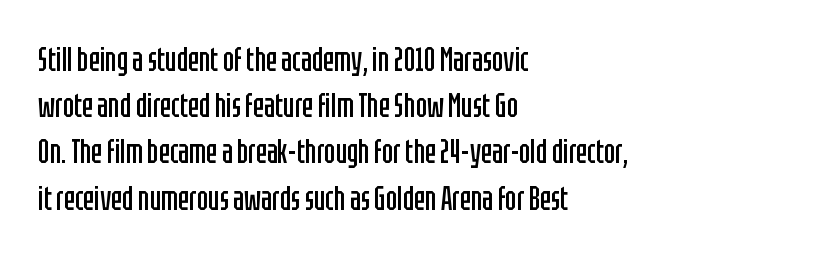
Q: Is the text bold? A: No.
Q: Is the text italic (slanted)? A: No, it is upright.
Q: Is the typeface a serif or a sans-serif typeface? A: Sans-serif.
Q: Is the text underlined? A: No.
Q: How is the paragraph aligned? A: Left-aligned.
Q: Is the spacing between letters normal or unusually wide? A: Normal.
Q: Is the spacing between lines tight, normal or loose? A: Normal.
Q: Width (condensed, normal, or wide)? A: Condensed.
Q: Stroke contrast? A: Low.
Q: x-height? A: Large.
Q: Monospaced? A: No.
